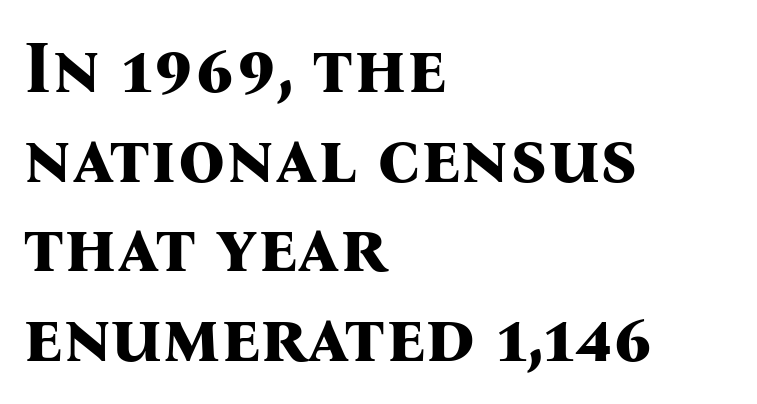
The image shows 74 px bold serif type, upright; set left-aligned, line spacing 1.21x, normal letter spacing, not underlined; medium stroke contrast and a medium x-height.
